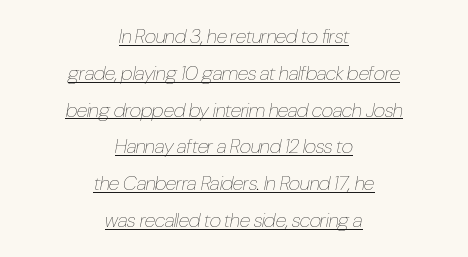
Q: Is the text bold? A: No.
Q: Is the text italic (slanted)? A: Yes, it leans right by about 10 degrees.
Q: Is the text underlined? A: Yes.
Q: How is the paragraph aligned? A: Centered.
Q: Is the spacing between letters normal or unusually wide? A: Normal.
